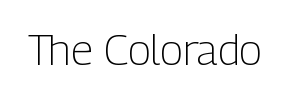
{"serif": "no", "italic": "no", "bold": "no", "weight": "light", "width": "condensed", "stroke_contrast": "low", "x_height": "medium", "monospaced": "no", "underline": "no", "letter_spacing": "normal", "letter_spacing_em": 0.0, "glyph_px": 43}
